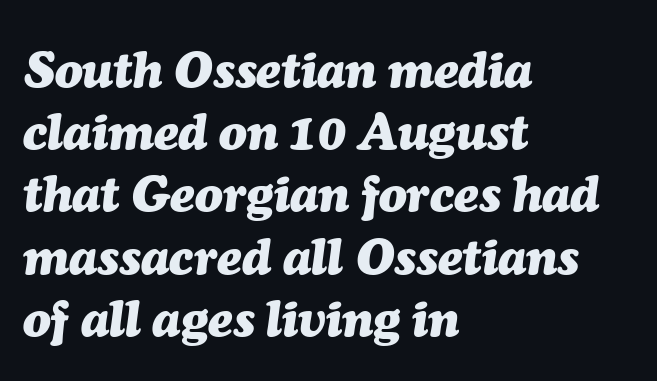
The image shows 51 px heavy type, italic (leaning right); set left-aligned, line spacing 1.22x, normal letter spacing, not underlined; medium stroke contrast and a medium x-height.
